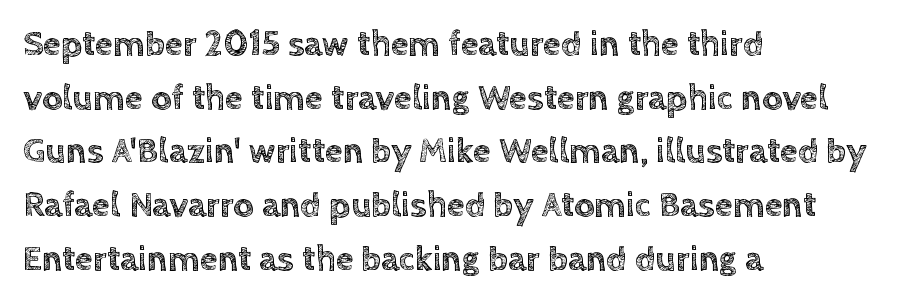
The axis of the letterforms is exactly vertical. The ragged edge is on the right, which tells us the setting is flush left. Nobody drew a line under any word here. There is no visible air inserted between adjacent glyphs.
